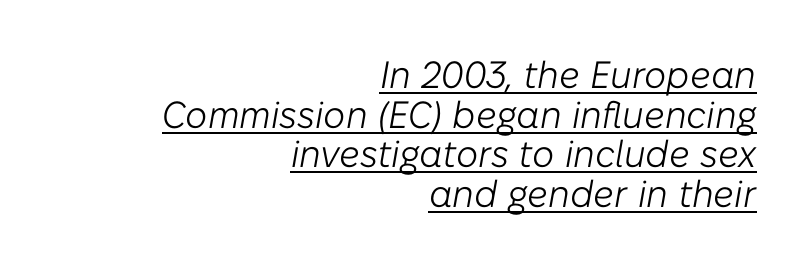
Q: Is the text bold? A: No.
Q: Is the text italic (slanted)? A: Yes, it leans right by about 10 degrees.
Q: Is the text underlined? A: Yes.
Q: How is the paragraph aligned? A: Right-aligned.
Q: Is the spacing between letters normal or unusually wide? A: Normal.
Q: Is the spacing between lines tight, normal or loose? A: Tight.
Q: Width (condensed, normal, or wide)? A: Normal.
Q: Stroke contrast? A: Low.
Q: x-height? A: Medium.
Q: Monospaced? A: No.
